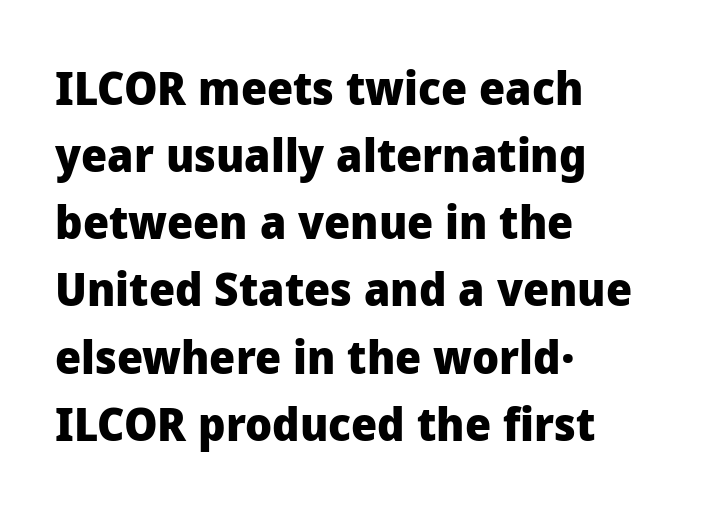
The image shows 46 px heavy sans-serif type, upright; set left-aligned, normal line spacing (1.46x), normal letter spacing, not underlined; low stroke contrast and a medium x-height.
